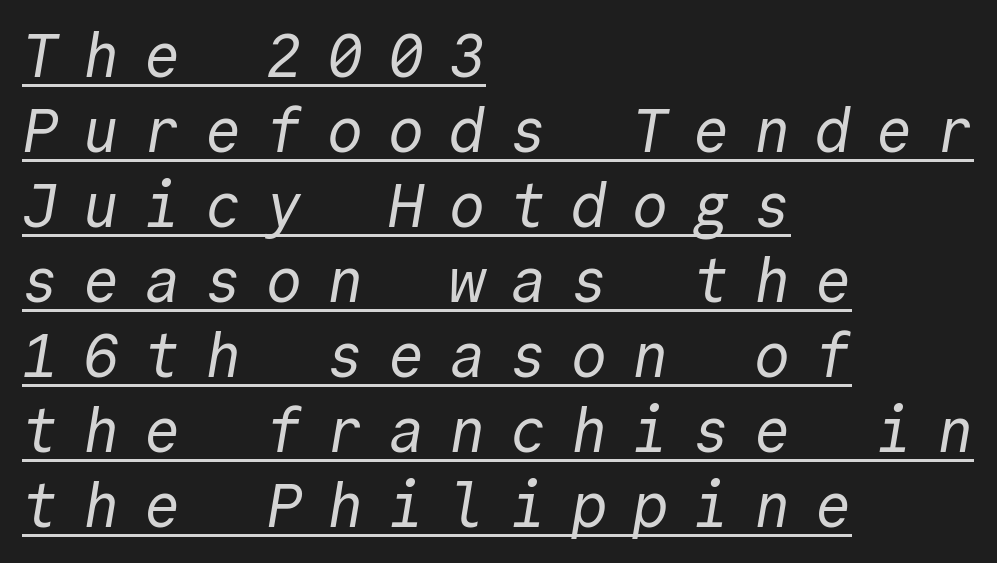
Q: Is the text bold? A: No.
Q: Is the typeface a serif or a sans-serif typeface? A: Sans-serif.
Q: Is the text underlined? A: Yes.
Q: How is the paragraph aligned? A: Left-aligned.
Q: Is the spacing between letters normal or unusually wide? A: Unusually wide.
Q: Width (condensed, normal, or wide)? A: Normal.
Q: x-height? A: Medium.
Q: Monospaced? A: Yes.
